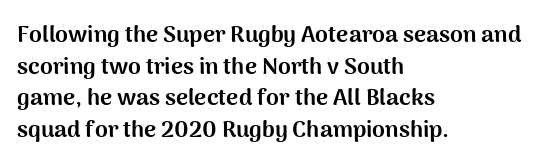
One glance says typical: line gaps are just what's usual. The letters stand upright; this is a roman face. These lines stack with their left ends in a neat column. Bold? Absolutely — the strokes are thick and heavy.
